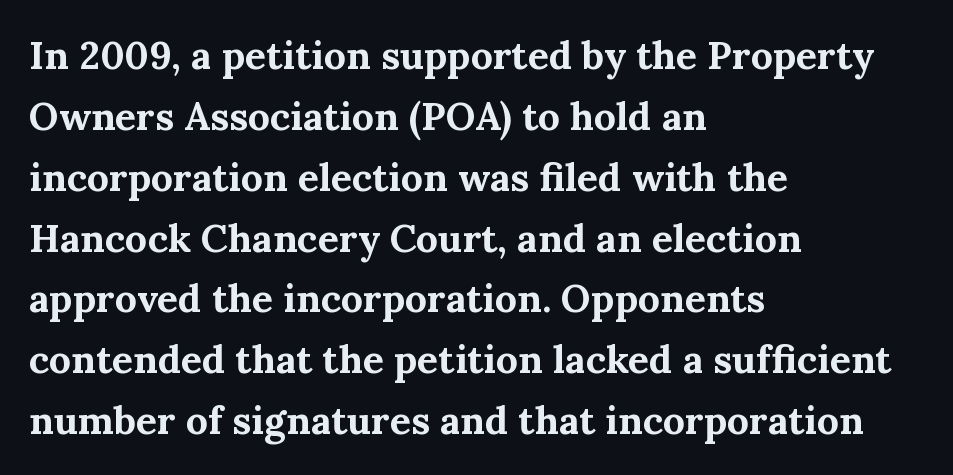
{"serif": "yes", "italic": "no", "bold": "yes", "weight": "bold", "width": "normal", "stroke_contrast": "medium", "x_height": "medium", "monospaced": "no", "underline": "no", "align": "left", "line_spacing": "normal", "line_spacing_ratio": 1.56, "letter_spacing": "normal", "letter_spacing_em": 0.0, "glyph_px": 39}
